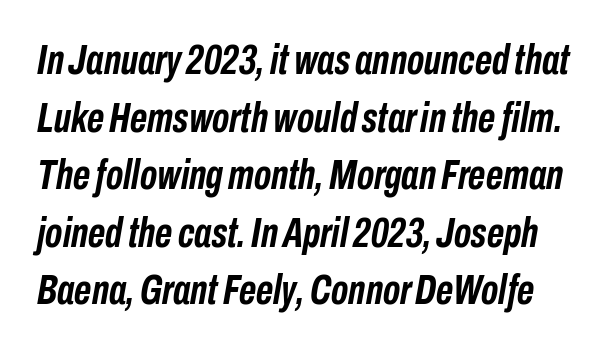
Q: Is the text bold? A: Yes.
Q: Is the text italic (slanted)? A: Yes, it leans right by about 10 degrees.
Q: Is the text underlined? A: No.
Q: Is the spacing between letters normal or unusually wide? A: Normal.
Q: Is the spacing between lines tight, normal or loose? A: Normal.
Q: Width (condensed, normal, or wide)? A: Condensed.
Q: Stroke contrast? A: Low.
Q: x-height? A: Medium.
Q: Monospaced? A: No.
